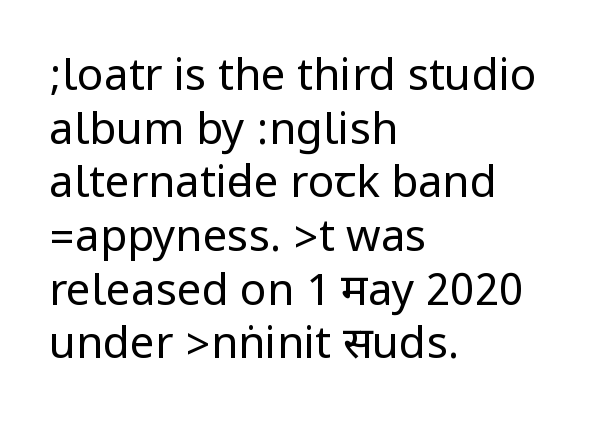
The image shows 44 px regular-weight, condensed sans-serif type, upright; set left-aligned, line spacing 1.22x, normal letter spacing, not underlined; low stroke contrast.
